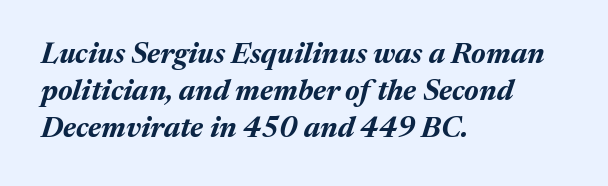
Q: Is the text bold? A: Yes.
Q: Is the text italic (slanted)? A: Yes, it leans right by about 17 degrees.
Q: Is the text underlined? A: No.
Q: How is the paragraph aligned? A: Left-aligned.
Q: Is the spacing between letters normal or unusually wide? A: Normal.
Q: Is the spacing between lines tight, normal or loose? A: Normal.
Q: Width (condensed, normal, or wide)? A: Normal.
Q: Stroke contrast? A: Medium.
Q: x-height? A: Medium.
Q: Monospaced? A: No.
